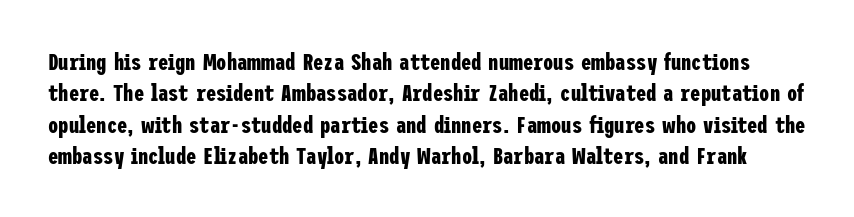
A clean baseline with only descenders dipping below it. Regular leading. Heavy-handed strokes throughout: this text is bold. The specimen reads as upright at a glance. Words appear dense and cohesive because spacing is normal.
